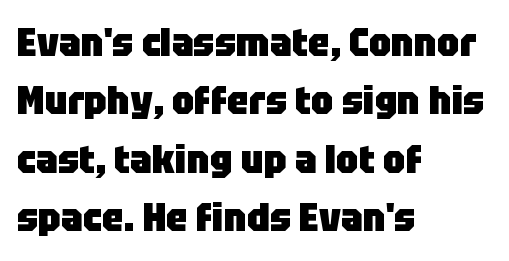
The image shows 39 px heavy sans-serif type, upright; set left-aligned, normal line spacing (1.5x), normal letter spacing, not underlined; low stroke contrast and a large x-height.
